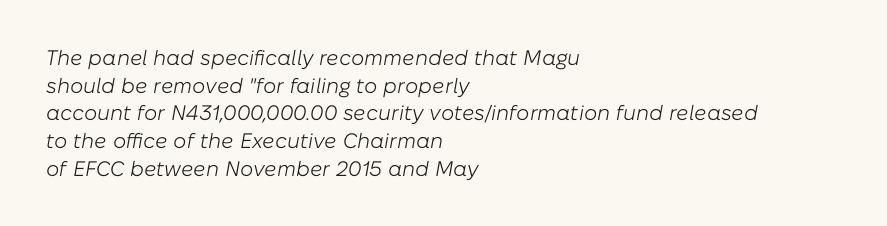
Q: Is the text bold? A: No.
Q: Is the text italic (slanted)? A: Yes, it leans right by about 10 degrees.
Q: Is the text underlined? A: No.
Q: How is the paragraph aligned? A: Left-aligned.
Q: Is the spacing between letters normal or unusually wide? A: Normal.
Q: Is the spacing between lines tight, normal or loose? A: Normal.
